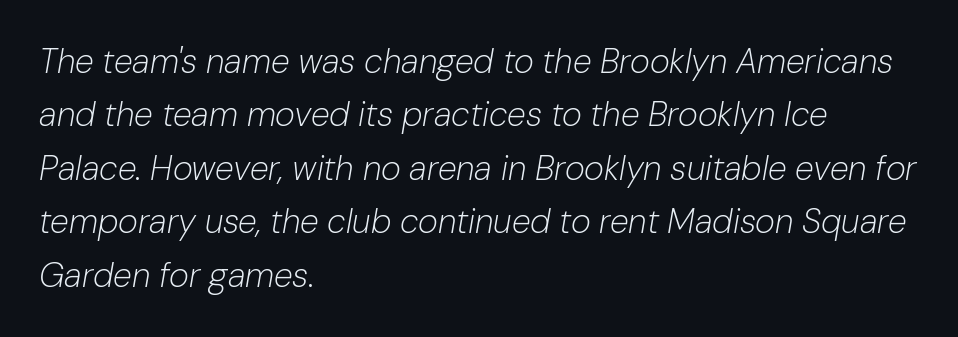
{"italic": "yes", "lean": "right", "slant_degrees": 10, "bold": "no", "weight": "light", "width": "normal", "stroke_contrast": "low", "x_height": "medium", "monospaced": "no", "underline": "no", "align": "left", "line_spacing": "normal", "line_spacing_ratio": 1.57, "letter_spacing": "normal", "letter_spacing_em": 0.0, "glyph_px": 34}
